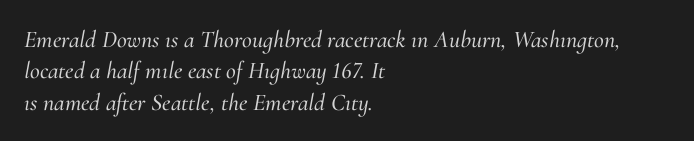
{"italic": "yes", "lean": "right", "slant_degrees": 10, "underline": "no", "align": "left", "line_spacing": "normal", "line_spacing_ratio": 1.31, "letter_spacing": "normal", "letter_spacing_em": 0.0, "glyph_px": 24}
